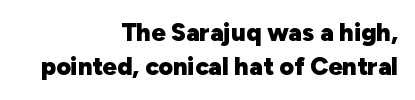
Regarding leading, the lines here are spaced in the standard way. The type is set solid horizontally, with unmodified tracking. A flush-right, rag-left setting is used for this passage. Posture: upright roman. Glance below the letters and you will spot only blank space. The font is running at its bold setting.
